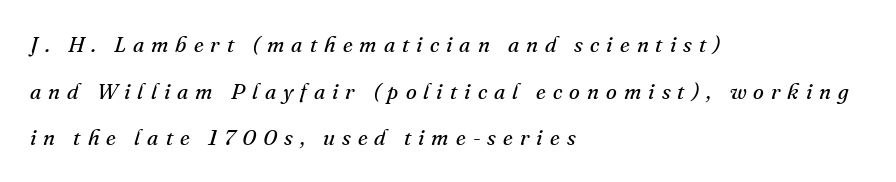
{"italic": "yes", "lean": "right", "slant_degrees": 16, "bold": "no", "underline": "no", "align": "left", "line_spacing": "loose", "line_spacing_ratio": 2.12, "letter_spacing": "wide", "letter_spacing_em": 0.32, "glyph_px": 22}
